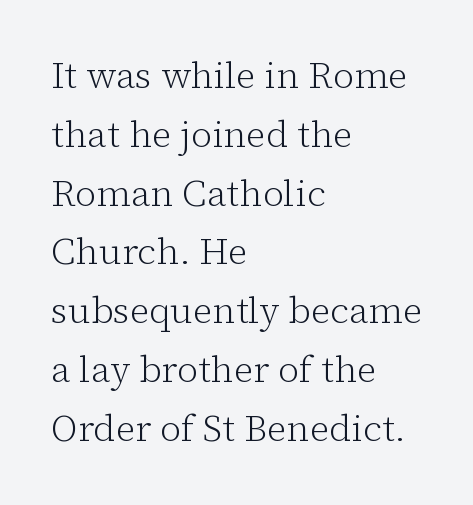
Q: Is the text bold? A: No.
Q: Is the text italic (slanted)? A: No, it is upright.
Q: Is the typeface a serif or a sans-serif typeface? A: Serif.
Q: Is the text underlined? A: No.
Q: How is the paragraph aligned? A: Left-aligned.
Q: Is the spacing between letters normal or unusually wide? A: Normal.
Q: Is the spacing between lines tight, normal or loose? A: Normal.
Q: Width (condensed, normal, or wide)? A: Normal.
Q: Stroke contrast? A: Low.
Q: x-height? A: Medium.
Q: Monospaced? A: No.
